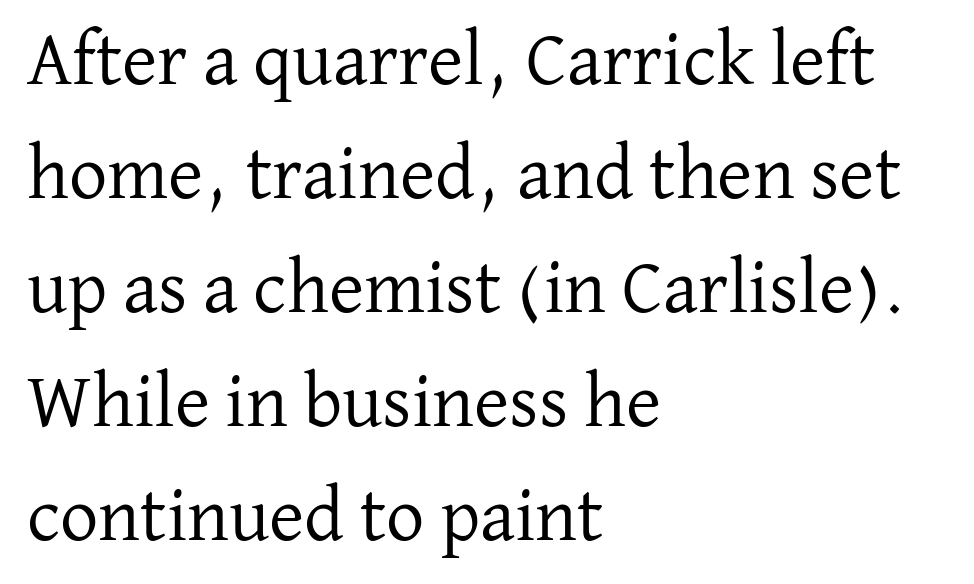
{"serif": "yes", "italic": "no", "bold": "no", "weight": "regular", "width": "normal", "stroke_contrast": "low", "x_height": "medium", "monospaced": "no", "underline": "no", "align": "left", "line_spacing": "normal", "line_spacing_ratio": 1.5, "letter_spacing": "normal", "letter_spacing_em": 0.0, "glyph_px": 76}
